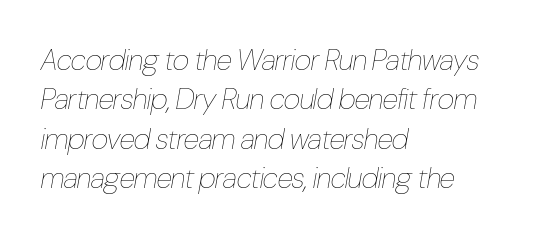
{"italic": "yes", "lean": "right", "slant_degrees": 10, "bold": "no", "weight": "thin", "width": "condensed", "stroke_contrast": "low", "x_height": "medium", "monospaced": "no", "underline": "no", "align": "left", "line_spacing": "normal", "line_spacing_ratio": 1.36, "letter_spacing": "normal", "letter_spacing_em": 0.0, "glyph_px": 29}
